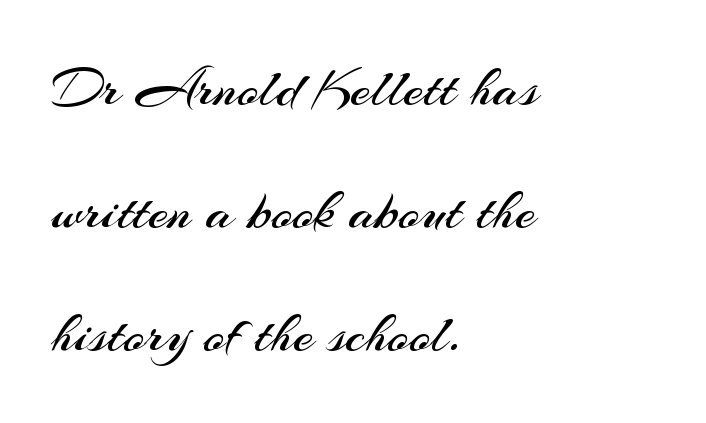
{"serif": "no", "bold": "no", "weight": "regular", "width": "normal", "stroke_contrast": "medium", "x_height": "small", "monospaced": "no", "underline": "no", "align": "left", "line_spacing": "loose", "line_spacing_ratio": 2.16, "letter_spacing": "normal", "letter_spacing_em": 0.0, "glyph_px": 57}
